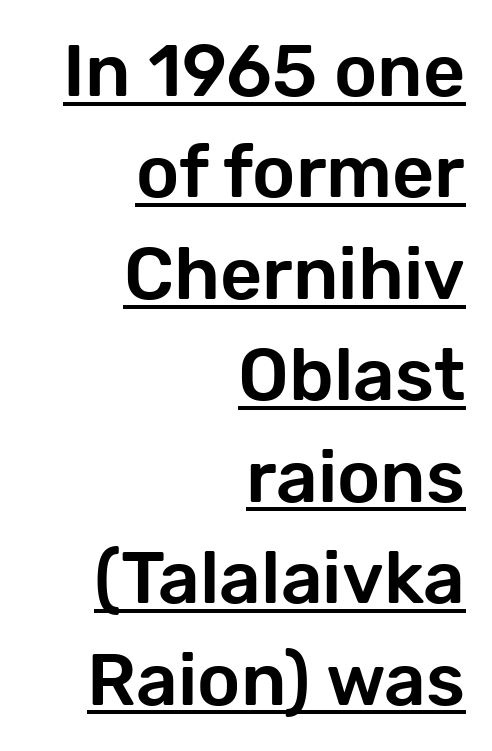
{"serif": "no", "italic": "no", "width": "normal", "stroke_contrast": "low", "x_height": "medium", "monospaced": "no", "underline": "yes", "align": "right", "line_spacing": "normal", "line_spacing_ratio": 1.39, "letter_spacing": "normal", "letter_spacing_em": 0.0, "glyph_px": 73}
